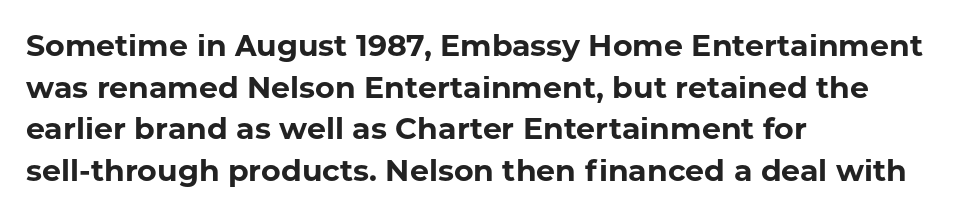
{"serif": "no", "italic": "no", "bold": "yes", "weight": "bold", "width": "normal", "stroke_contrast": "low", "x_height": "medium", "monospaced": "no", "underline": "no", "align": "left", "line_spacing": "normal", "line_spacing_ratio": 1.39, "letter_spacing": "normal", "letter_spacing_em": 0.0, "glyph_px": 30}
